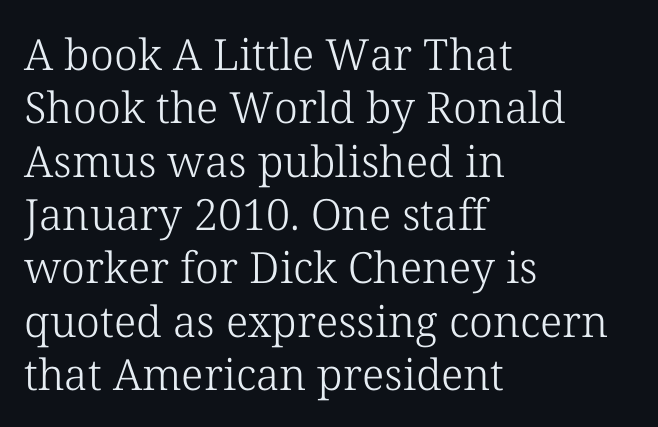
Q: Is the text bold? A: No.
Q: Is the text italic (slanted)? A: No, it is upright.
Q: Is the typeface a serif or a sans-serif typeface? A: Serif.
Q: Is the text underlined? A: No.
Q: How is the paragraph aligned? A: Left-aligned.
Q: Is the spacing between letters normal or unusually wide? A: Normal.
Q: Width (condensed, normal, or wide)? A: Normal.
Q: Stroke contrast? A: Low.
Q: x-height? A: Medium.
Q: Monospaced? A: No.
